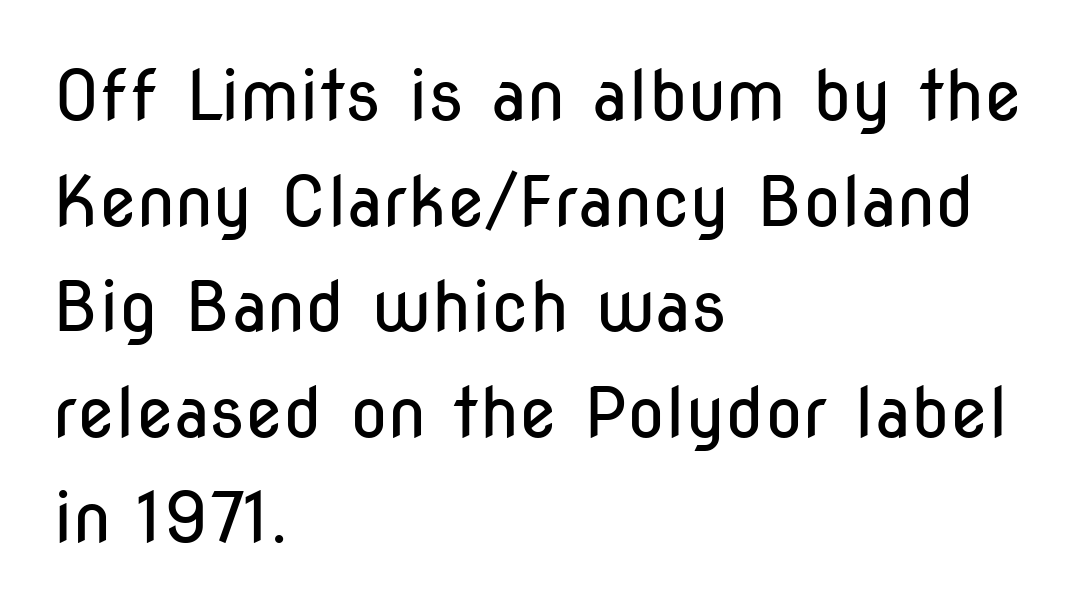
Q: Is the text bold? A: No.
Q: Is the text italic (slanted)? A: No, it is upright.
Q: Is the typeface a serif or a sans-serif typeface? A: Sans-serif.
Q: Is the text underlined? A: No.
Q: How is the paragraph aligned? A: Left-aligned.
Q: Is the spacing between letters normal or unusually wide? A: Normal.
Q: Is the spacing between lines tight, normal or loose? A: Normal.
Q: Width (condensed, normal, or wide)? A: Condensed.
Q: Stroke contrast? A: Low.
Q: x-height? A: Medium.
Q: Monospaced? A: No.
